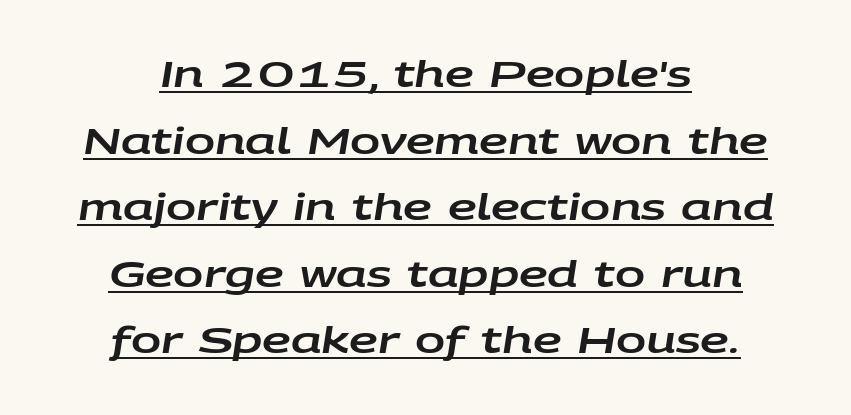
Note the varied advance widths — an 'i' is clearly narrower than an 'm'. The face used here appears with an underline applied. Characters are canted at an angle relative to the baseline's perpendicular. Is the block centered? Yes — each line is placed symmetrically about the middle. Tracking value appears to be zero — textbook default spacing.
